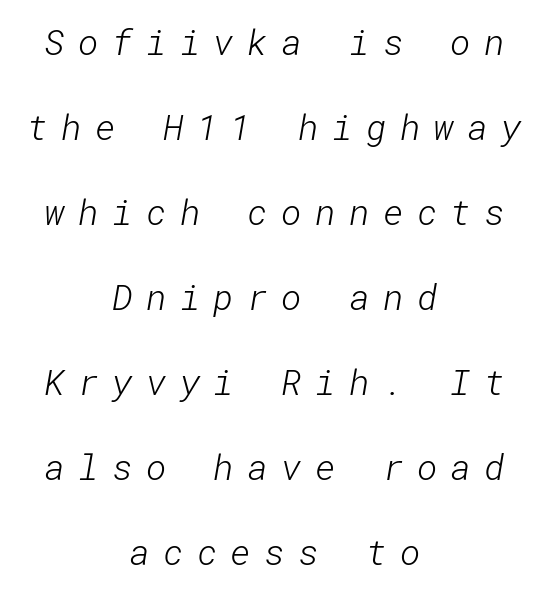
{"serif": "no", "bold": "no", "weight": "light", "width": "normal", "stroke_contrast": "low", "x_height": "medium", "underline": "no", "align": "center", "line_spacing": "loose", "line_spacing_ratio": 2.43, "letter_spacing": "wide", "letter_spacing_em": 0.38, "glyph_px": 35}
